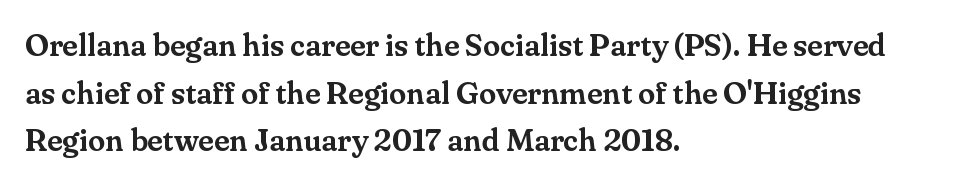
Clear beneath every line of the passage. Leading: standard. The rendering keeps characters at their native spacing. One-word summary of the alignment: left. This is roman type, the default non-slanted kind. The rendering uses natural spacing where letterforms have individual widths.
